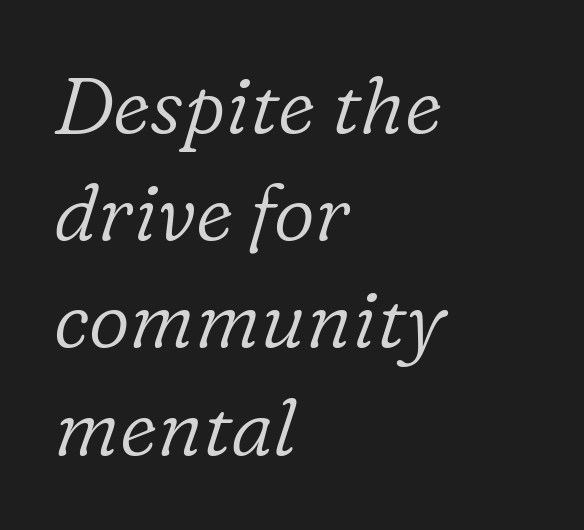
Type style note: has serifs. The space between consecutive lines is moderate. Plain, unruled lines of type. The gaps between neighbouring characters are ordinary and unremarkable. A typesetter would call this proportional, since set widths differ per character.
